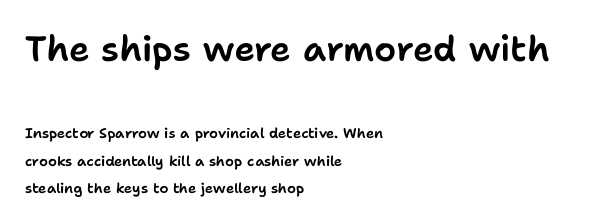
Q: Is the text italic (slanted)? A: No, it is upright.
Q: Is the typeface a serif or a sans-serif typeface? A: Sans-serif.
Q: Is the text underlined? A: No.
Q: How is the paragraph aligned? A: Left-aligned.
Q: Is the spacing between letters normal or unusually wide? A: Normal.
Q: Is the spacing between lines tight, normal or loose? A: Loose.
Q: Which block of text is set in a larger size, the first (top) or the second (bottom)? A: The first (top) one.
Q: Width (condensed, normal, or wide)? A: Normal.
Q: Stroke contrast? A: Low.
Q: x-height? A: Medium.
Q: Monospaced? A: No.
